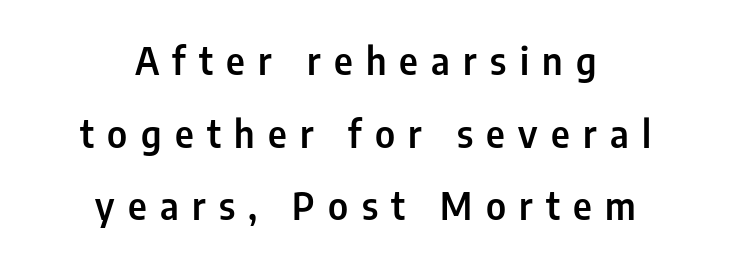
Substantial extra tracking has been applied to these lines. What's the leading like? Stretched, with rows far apart. Think of a printed novel: that variable character pitch is what you see here. Reading down the block, each line starts at a different indent, mirrored at its end.
